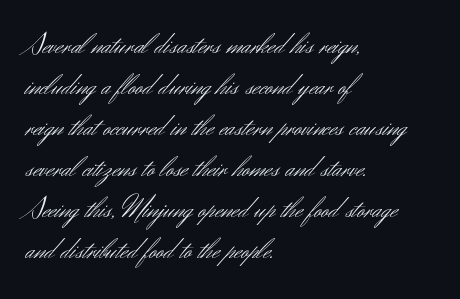
Q: Is the text bold? A: No.
Q: Is the text italic (slanted)? A: Yes.
Q: Is the typeface a serif or a sans-serif typeface? A: Sans-serif.
Q: Is the text underlined? A: No.
Q: How is the paragraph aligned? A: Left-aligned.
Q: Is the spacing between letters normal or unusually wide? A: Normal.
Q: Is the spacing between lines tight, normal or loose? A: Normal.
Q: Width (condensed, normal, or wide)? A: Normal.
Q: Stroke contrast? A: Medium.
Q: x-height? A: Small.
Q: Monospaced? A: No.
